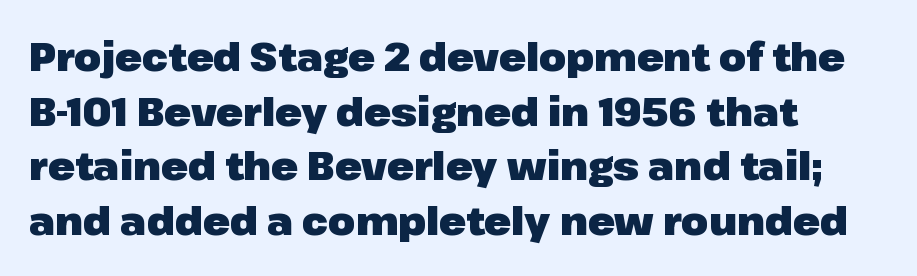
The letters carry no serifs — their stems end cleanly without finishing strokes. You could not count columns in this text — the font is proportionally spaced. Notice how the passage keeps a crisp vertical edge on the left only. The face used here has the dense, thick strokes of a bold. The string is rendered with underlining switched off. The passage shown has conventional tracking throughout.
